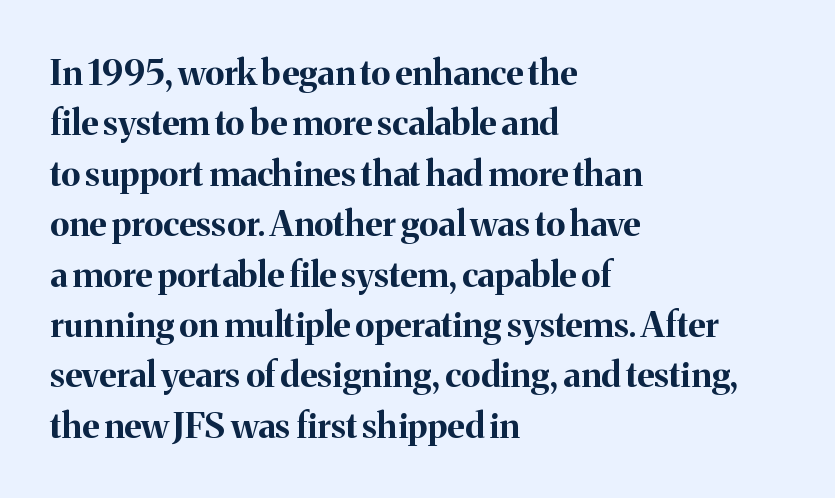
{"serif": "yes", "italic": "no", "bold": "yes", "weight": "bold", "width": "normal", "stroke_contrast": "medium", "x_height": "medium", "monospaced": "no", "underline": "no", "align": "left", "line_spacing": "normal", "line_spacing_ratio": 1.44, "letter_spacing": "normal", "letter_spacing_em": 0.0, "glyph_px": 35}
